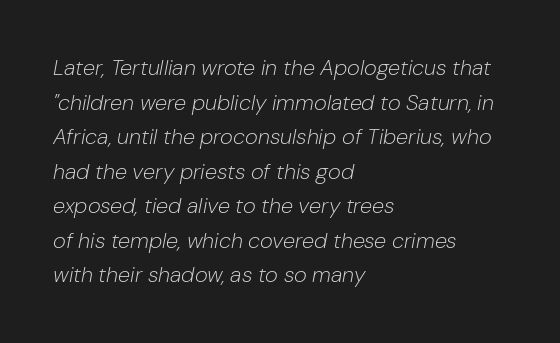
Horizontal bands of white between lines are of average thickness. Reading down the block, your eye returns to a fixed left position each line. Here the glyphs are tracked normally, forming tight word shapes. The face used here has a pronounced slope to its letters.
